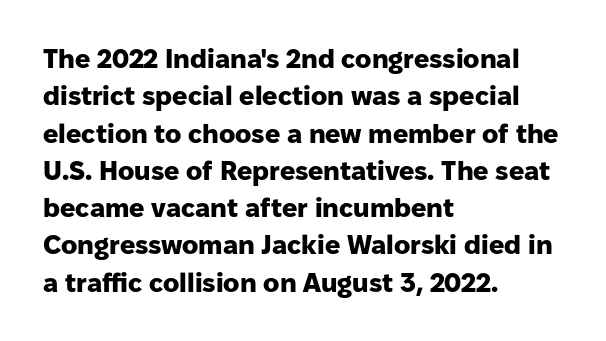
It's the straight-up-and-down kind of type. The lines are quadded left. Letter spacing: default. Rule under the text: the space is simply empty. The space between consecutive lines is moderate. Notice how thick the strokes are: this is what a full bold looks like.
